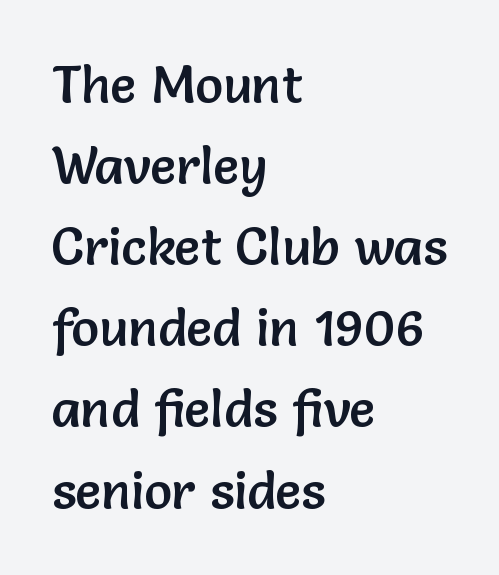
Rendered with straight, roman letterforms. Check under the words: just untouched page. Characters follow at the spacing the type designer built in. Varying glyph widths throughout — classic text-font behaviour.
